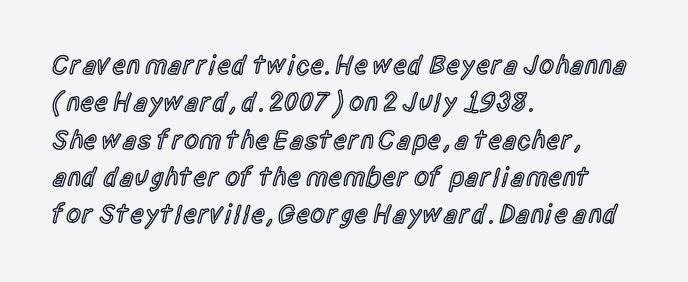
{"bold": "semi", "underline": "no", "align": "left", "line_spacing": "normal", "line_spacing_ratio": 1.38, "letter_spacing": "normal", "letter_spacing_em": 0.0, "glyph_px": 27}
